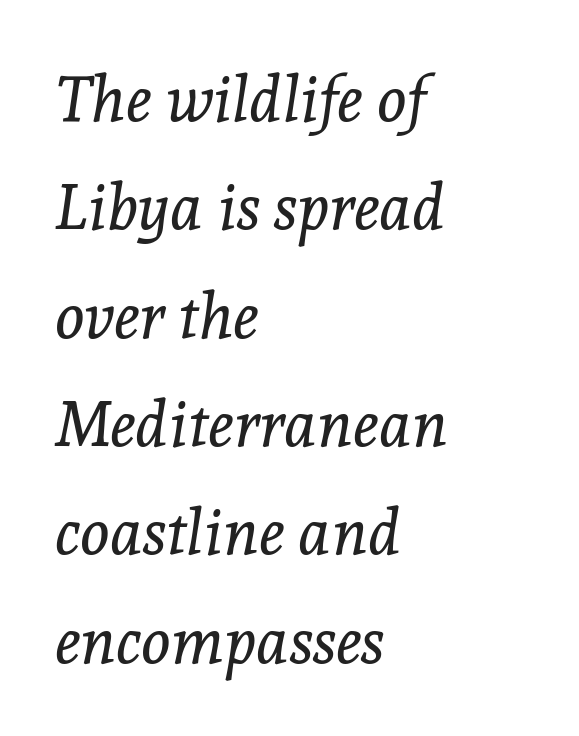
Q: Is the text bold? A: No.
Q: Is the text italic (slanted)? A: Yes, it leans right by about 8 degrees.
Q: Is the typeface a serif or a sans-serif typeface? A: Serif.
Q: Is the text underlined? A: No.
Q: How is the paragraph aligned? A: Left-aligned.
Q: Is the spacing between letters normal or unusually wide? A: Normal.
Q: Width (condensed, normal, or wide)? A: Normal.
Q: x-height? A: Medium.
Q: Monospaced? A: No.
